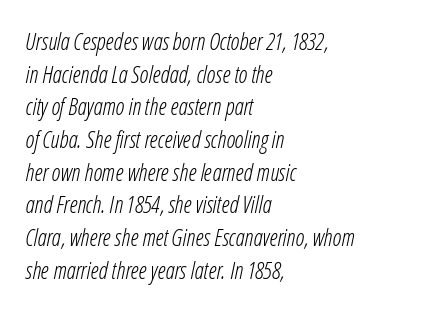
{"italic": "yes", "lean": "right", "slant_degrees": 12, "bold": "no", "underline": "no", "align": "left", "line_spacing": "normal", "line_spacing_ratio": 1.42, "letter_spacing": "normal", "letter_spacing_em": 0.0, "glyph_px": 23}
